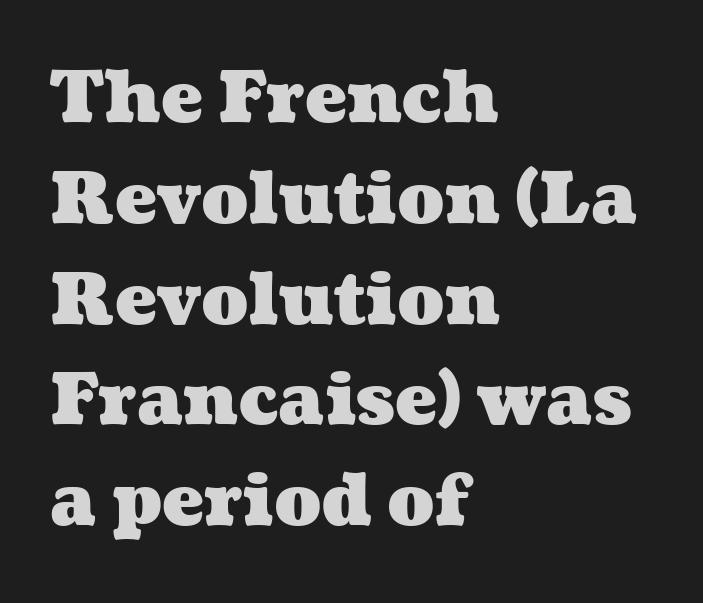
{"bold": "yes", "weight": "heavy", "width": "wide", "stroke_contrast": "medium", "x_height": "medium", "monospaced": "no", "underline": "no", "align": "left", "line_spacing": "normal", "line_spacing_ratio": 1.44, "letter_spacing": "normal", "letter_spacing_em": 0.0, "glyph_px": 70}
